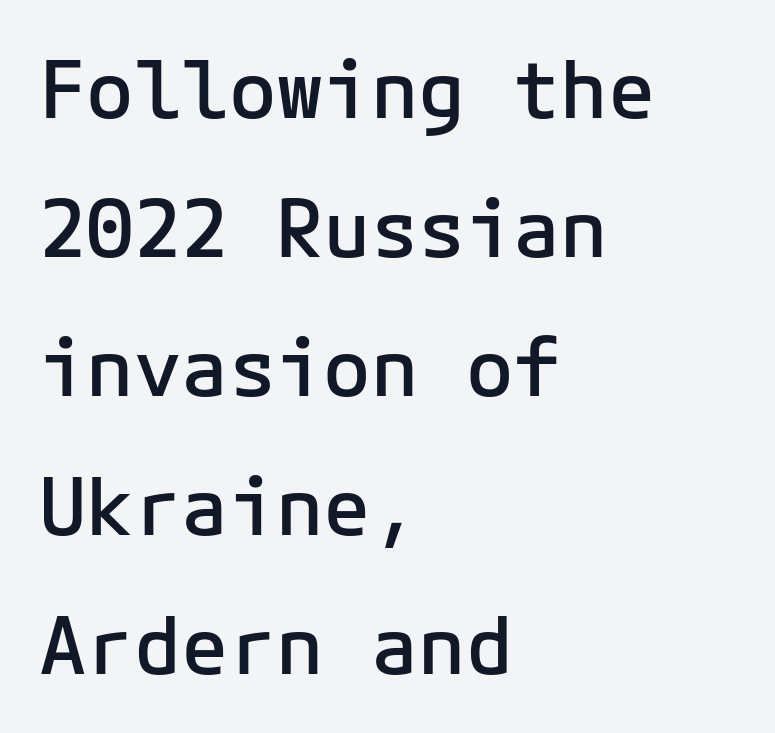
The image shows 79 px semibold sans-serif type, upright, monospaced; set left-aligned, line spacing 1.76x, normal letter spacing, not underlined; low stroke contrast and a medium x-height.
